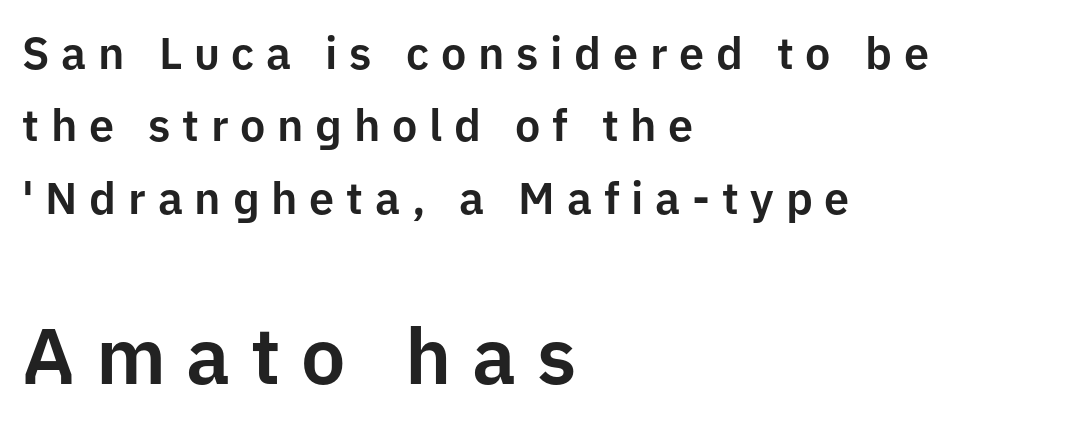
Q: Is the text italic (slanted)? A: No, it is upright.
Q: Is the typeface a serif or a sans-serif typeface? A: Sans-serif.
Q: Is the text underlined? A: No.
Q: How is the paragraph aligned? A: Left-aligned.
Q: Is the spacing between letters normal or unusually wide? A: Unusually wide.
Q: Is the spacing between lines tight, normal or loose? A: Normal.
Q: Which block of text is set in a larger size, the first (top) or the second (bottom)? A: The second (bottom) one.
Q: Width (condensed, normal, or wide)? A: Normal.
Q: Stroke contrast? A: Low.
Q: x-height? A: Medium.
Q: Monospaced? A: No.
